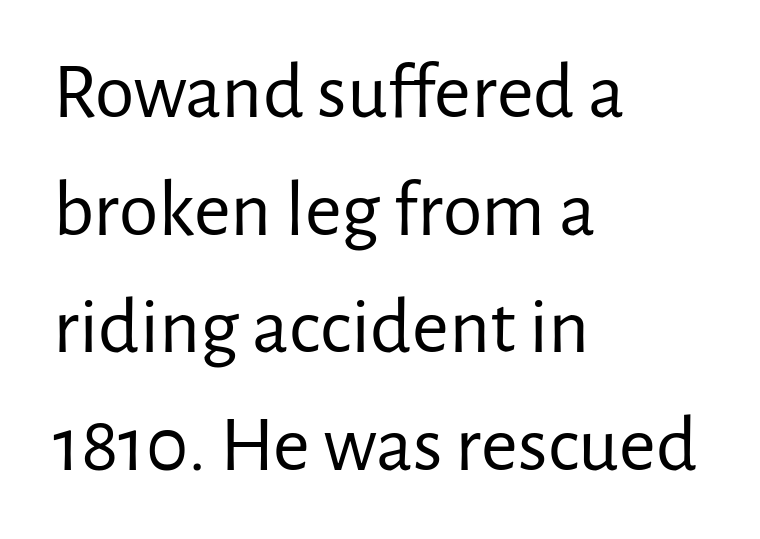
{"serif": "no", "italic": "no", "bold": "no", "weight": "regular", "width": "normal", "stroke_contrast": "low", "x_height": "medium", "monospaced": "no", "underline": "no", "align": "left", "line_spacing": "normal", "line_spacing_ratio": 1.47, "letter_spacing": "normal", "letter_spacing_em": 0.0, "glyph_px": 80}
